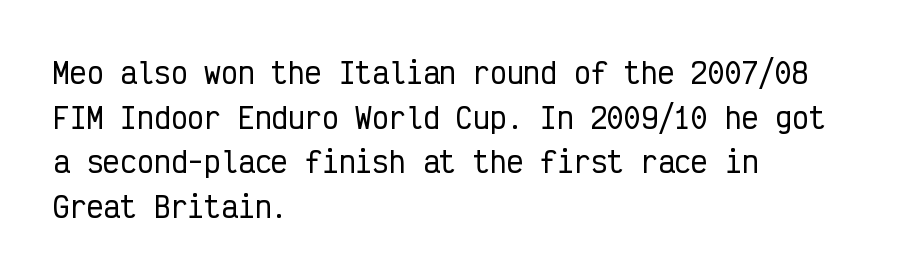
The image shows 28 px condensed sans-serif type, upright, monospaced; set left-aligned, normal line spacing (1.59x), normal letter spacing, not underlined; low stroke contrast and a medium x-height.
